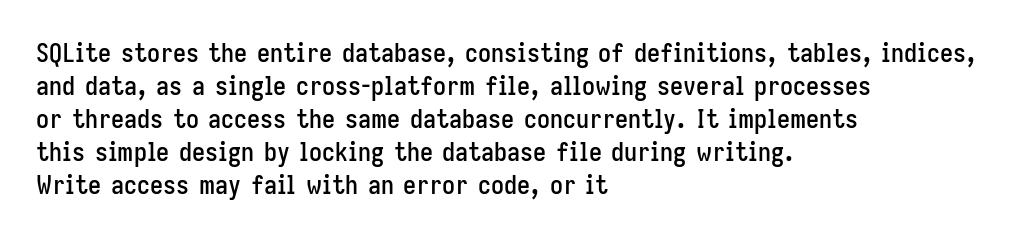
The image shows 26 px text type, upright; set left-aligned, normal line spacing (1.27x), normal letter spacing, not underlined.
